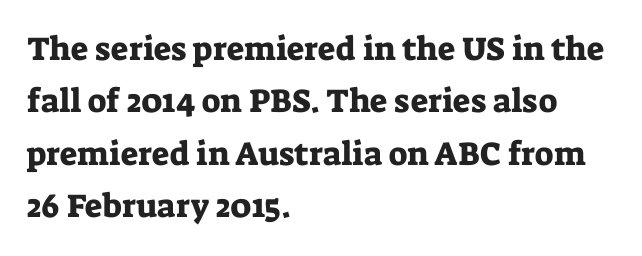
The image shows 33 px serif type, upright; set left-aligned, normal line spacing (1.59x), normal letter spacing, not underlined; low stroke contrast and a medium x-height.
